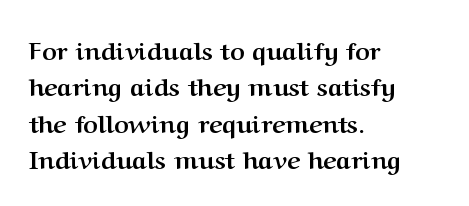
{"italic": "no", "bold": "yes", "underline": "no", "align": "left", "line_spacing": "normal", "line_spacing_ratio": 1.46, "letter_spacing": "normal", "letter_spacing_em": 0.0, "glyph_px": 25}
